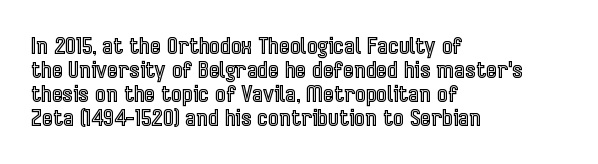
The image shows 23 px text type, upright; set left-aligned, tight line spacing (1.05x), normal letter spacing, not underlined.
